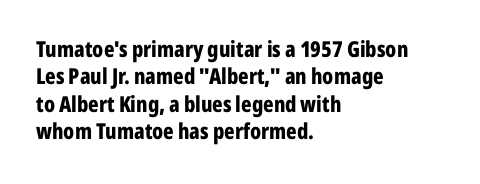
The image shows 22 px bold type, upright; set left-aligned, line spacing 1.24x, normal letter spacing, not underlined.
